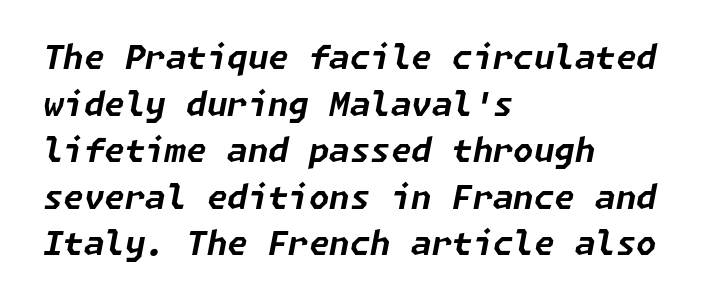
The image shows 33 px bold type, italic (leaning right); set left-aligned, normal line spacing (1.41x), normal letter spacing, not underlined; low stroke contrast and a medium x-height.
